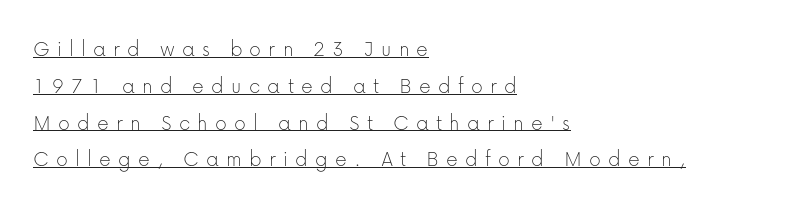
{"italic": "no", "bold": "no", "underline": "yes", "align": "left", "line_spacing": "normal", "line_spacing_ratio": 1.6, "letter_spacing": "wide", "letter_spacing_em": 0.31, "glyph_px": 23}
